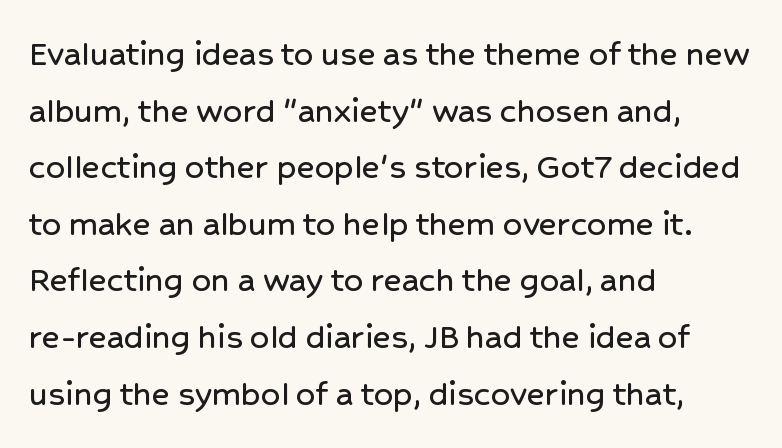
The image shows 38 px sans-serif type, upright; set left-aligned, normal line spacing (1.49x), normal letter spacing, not underlined; low stroke contrast and a medium x-height.
